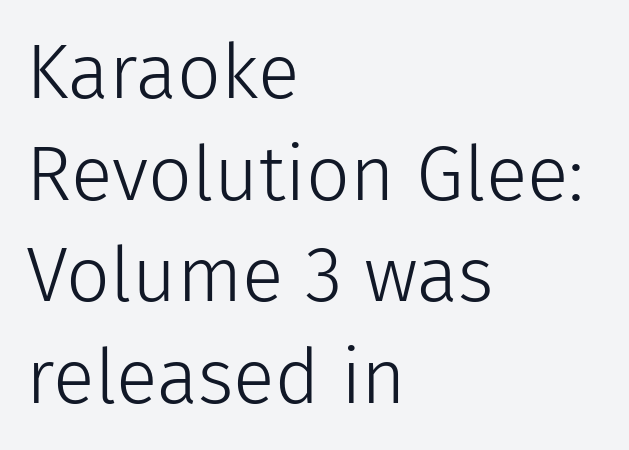
The image shows 77 px light sans-serif type, upright; set left-aligned, normal line spacing (1.32x), normal letter spacing, not underlined; low stroke contrast and a medium x-height.
